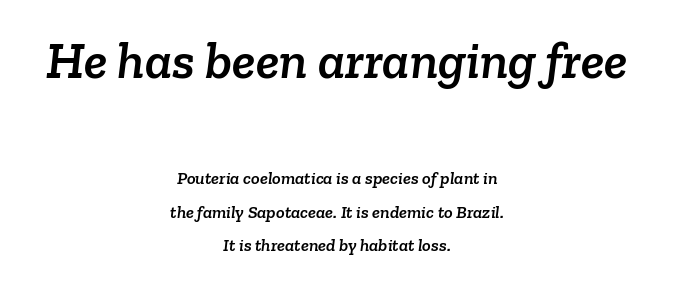
The image shows 53 px serif type; set centered, line spacing 1.85x, normal letter spacing, not underlined; the first (top) block is 2.94x larger; low stroke contrast and a medium x-height.
